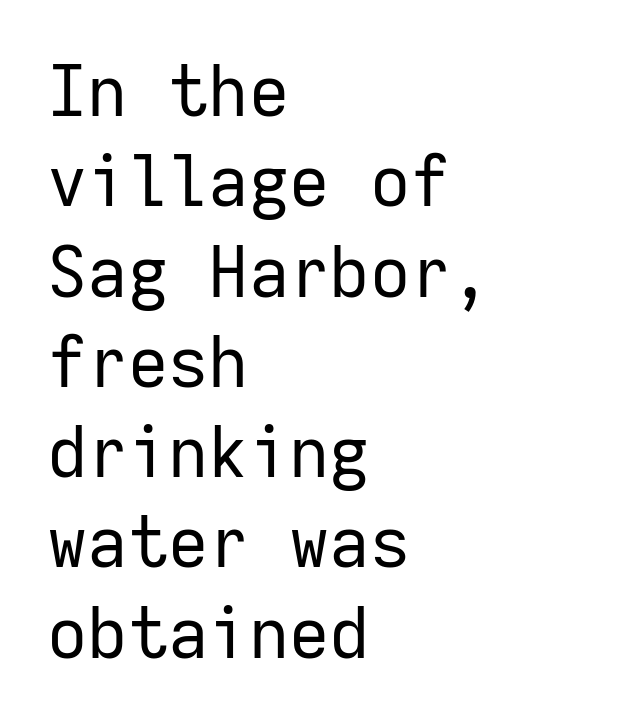
{"serif": "no", "italic": "no", "bold": "no", "weight": "regular", "width": "normal", "stroke_contrast": "low", "x_height": "medium", "monospaced": "yes", "underline": "no", "align": "left", "line_spacing": "normal", "line_spacing_ratio": 1.29, "letter_spacing": "normal", "letter_spacing_em": 0.0, "glyph_px": 70}
